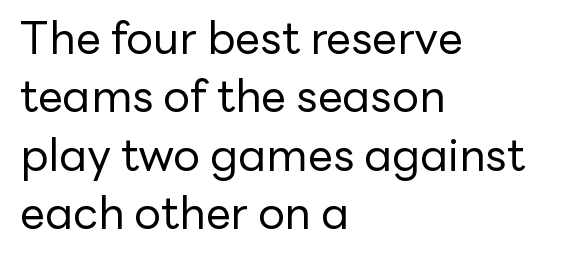
The image shows 45 px regular-weight sans-serif type, upright; set left-aligned, normal line spacing (1.3x), normal letter spacing, not underlined; low stroke contrast and a medium x-height.
